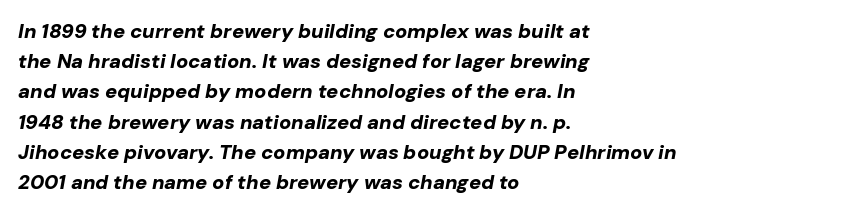
Italic? Definitely — the glyphs are oblique. A classic flush-left, rag-right setting is used for this passage. The horizontal fit of the characters is conventional and even. The words here are not underlined. The passage shown stacks its lines at a standard gap. Plenty of ink on the page — the face is bold.
